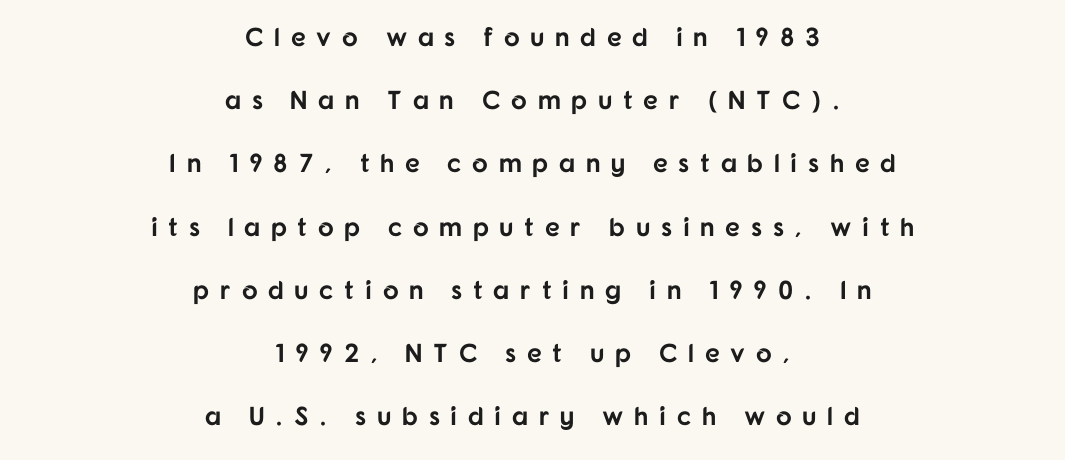
The image shows 26 px bold type, upright; set centered, loose line spacing (2.43x), unusually wide letter spacing (+0.41 em), not underlined.
